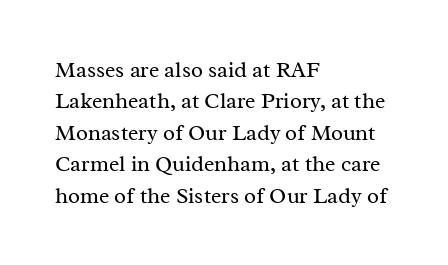
{"italic": "no", "bold": "no", "underline": "no", "align": "left", "line_spacing": "normal", "line_spacing_ratio": 1.43, "letter_spacing": "normal", "letter_spacing_em": 0.0, "glyph_px": 22}
